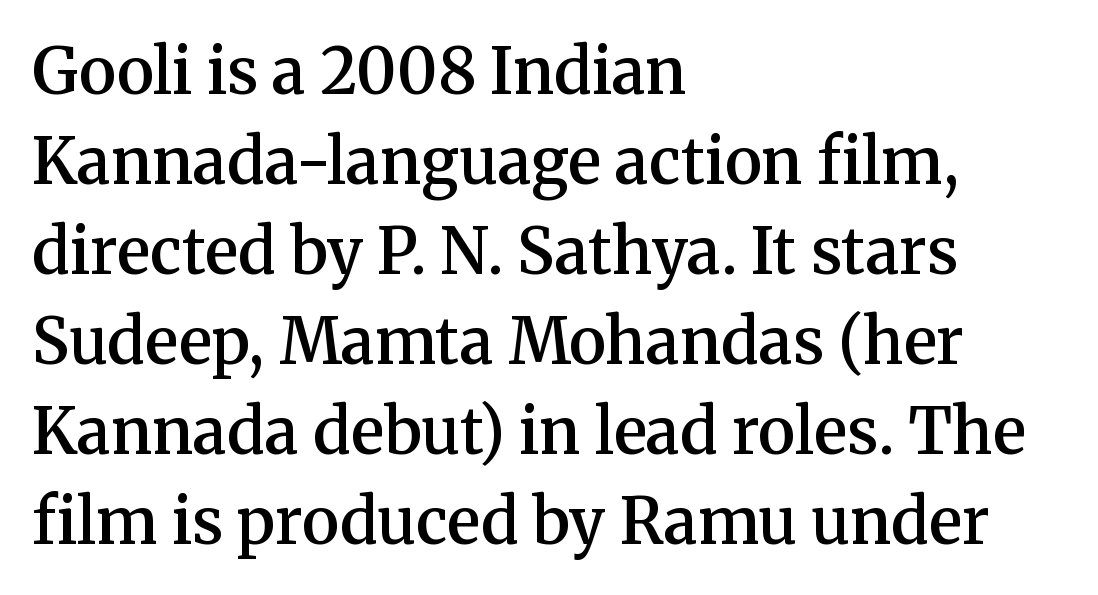
Q: Is the text bold? A: Semi-bold.
Q: Is the text italic (slanted)? A: No, it is upright.
Q: Is the typeface a serif or a sans-serif typeface? A: Serif.
Q: Is the text underlined? A: No.
Q: How is the paragraph aligned? A: Left-aligned.
Q: Is the spacing between letters normal or unusually wide? A: Normal.
Q: Is the spacing between lines tight, normal or loose? A: Normal.
Q: Width (condensed, normal, or wide)? A: Normal.
Q: Stroke contrast? A: Medium.
Q: x-height? A: Medium.
Q: Monospaced? A: No.
